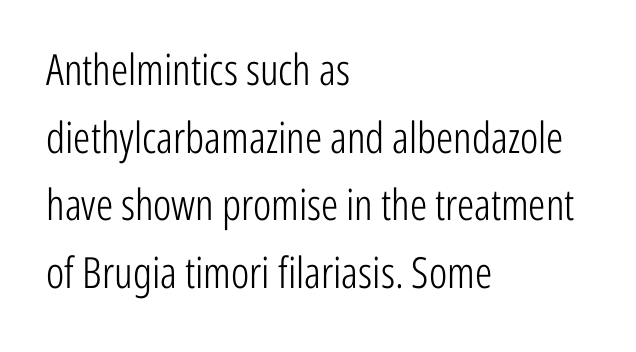
The image shows 43 px light, condensed sans-serif type, upright; set left-aligned, normal line spacing (1.57x), normal letter spacing, not underlined; low stroke contrast and a medium x-height.
